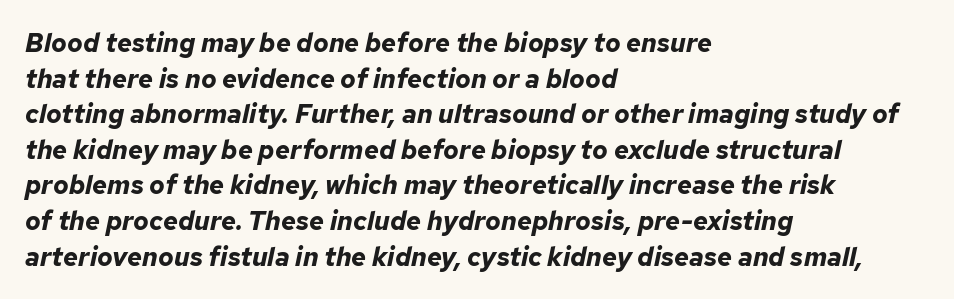
{"italic": "yes", "lean": "right", "slant_degrees": 12, "bold": "yes", "underline": "no", "align": "left", "line_spacing": "normal", "line_spacing_ratio": 1.37, "letter_spacing": "normal", "letter_spacing_em": 0.0, "glyph_px": 26}
